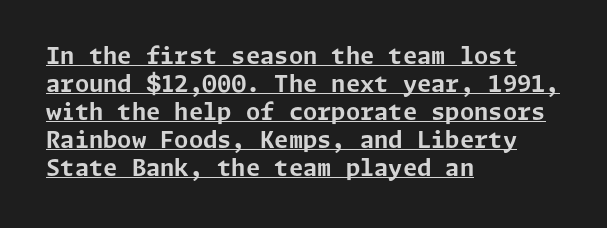
The image shows 23 px bold type, upright; set left-aligned, line spacing 1.22x, normal letter spacing, underlined.
